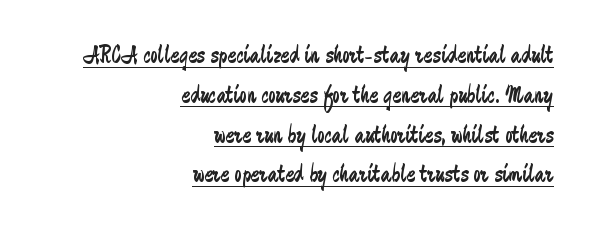
Notice how a bar underscores the lettering throughout. Is the stroke heavy? The answer is a plain regular-or-lighter. Honestly, the letter spacing is just normal — you wouldn't notice it. Does the copy run flush right? Yes — the right margin is perfectly even. If you measured baseline to baseline, you'd find a middling distance.
